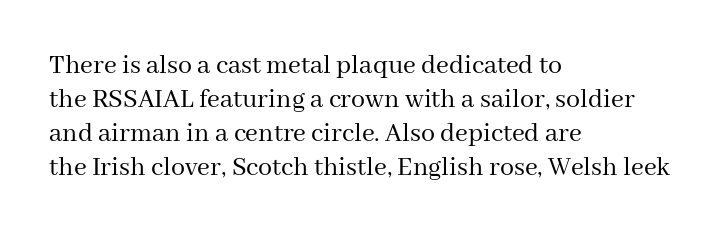
Q: Is the text bold? A: No.
Q: Is the text italic (slanted)? A: No, it is upright.
Q: Is the typeface a serif or a sans-serif typeface? A: Serif.
Q: Is the text underlined? A: No.
Q: How is the paragraph aligned? A: Left-aligned.
Q: Is the spacing between letters normal or unusually wide? A: Normal.
Q: Width (condensed, normal, or wide)? A: Normal.
Q: Stroke contrast? A: Medium.
Q: x-height? A: Medium.
Q: Monospaced? A: No.
